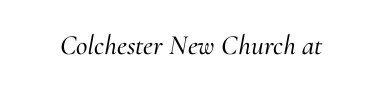
The image shows 28 px serif type, italic (leaning right); set normal letter spacing, not underlined; medium stroke contrast and a small x-height.
